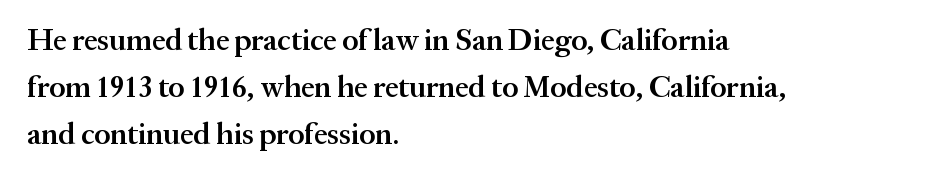
{"serif": "yes", "italic": "no", "bold": "semi", "weight": "semibold", "width": "normal", "stroke_contrast": "medium", "x_height": "medium", "monospaced": "no", "underline": "no", "align": "left", "line_spacing": "normal", "line_spacing_ratio": 1.56, "letter_spacing": "normal", "letter_spacing_em": 0.0, "glyph_px": 30}
